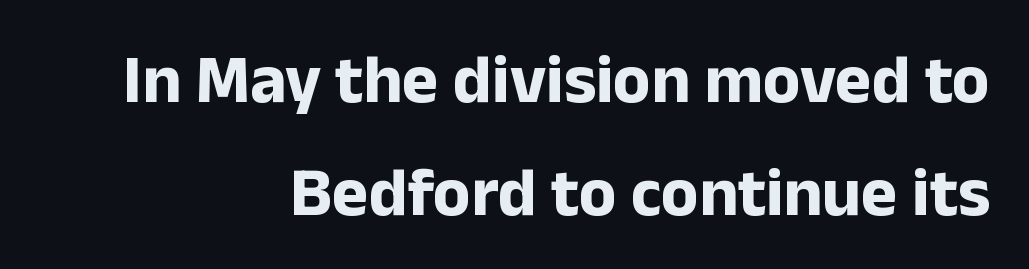
Look at the stroke-to-counter ratio: heavy, a bold. The passage shown is typed in a proportional face where columns would drift. Anything drawn beneath the words? Only blank space. Regular leading.
